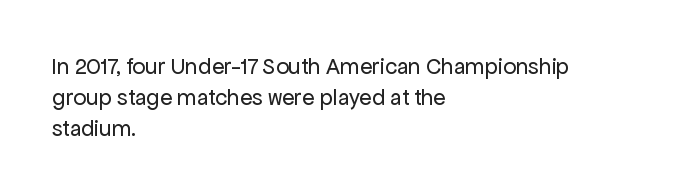
Descenders are the only things crossing below the line. The font sits on the lighter half of the weight spectrum, regular included. Does the copy run flush right? No — it runs flush left. Vertically, the passage feels balanced, rows spaced as you'd expect.
